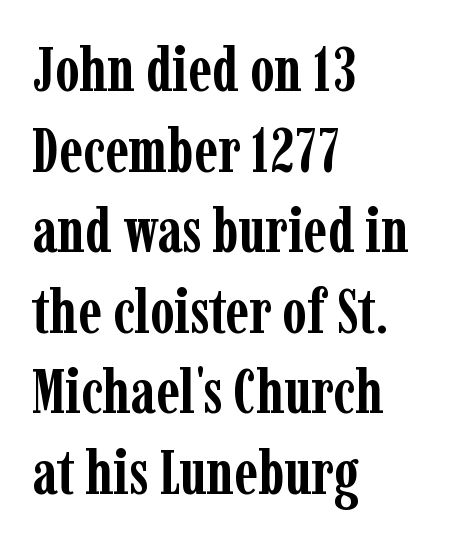
{"serif": "yes", "italic": "no", "bold": "yes", "weight": "semibold", "width": "condensed", "stroke_contrast": "low", "x_height": "medium", "monospaced": "no", "underline": "no", "align": "left", "line_spacing": "normal", "line_spacing_ratio": 1.3, "letter_spacing": "normal", "letter_spacing_em": 0.0, "glyph_px": 62}
